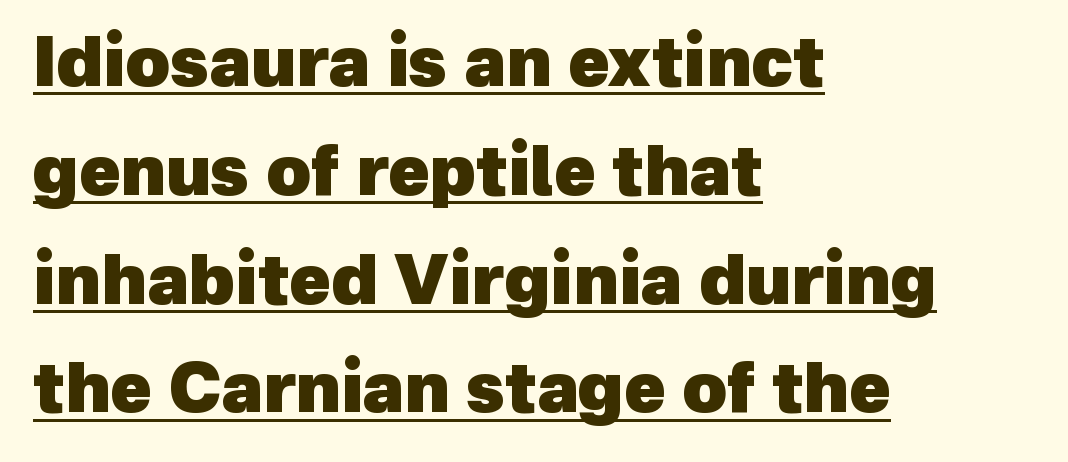
{"serif": "no", "bold": "yes", "weight": "heavy", "width": "normal", "x_height": "medium", "monospaced": "no", "underline": "yes", "align": "left", "line_spacing": "normal", "line_spacing_ratio": 1.6, "letter_spacing": "normal", "letter_spacing_em": 0.0, "glyph_px": 68}
